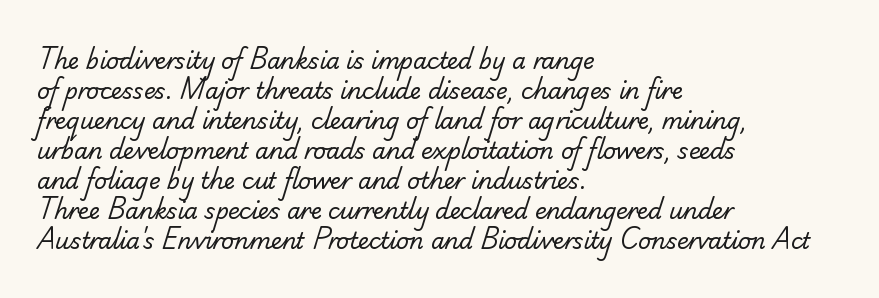
Observe the ordinary spacing: letters are neighbours, not strangers. Reading down the block, your eye returns to a fixed left position each line. Summary of weight: not heavy and not bold. Clear beneath every line of the passage. A normal amount of white space separates one row of letters from the next.
